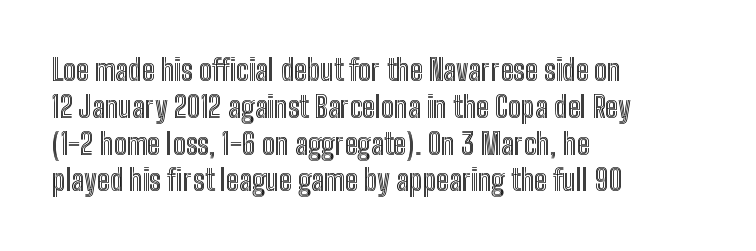
The image shows 29 px condensed type, upright; set left-aligned, normal line spacing (1.27x), normal letter spacing, not underlined; a medium x-height.
